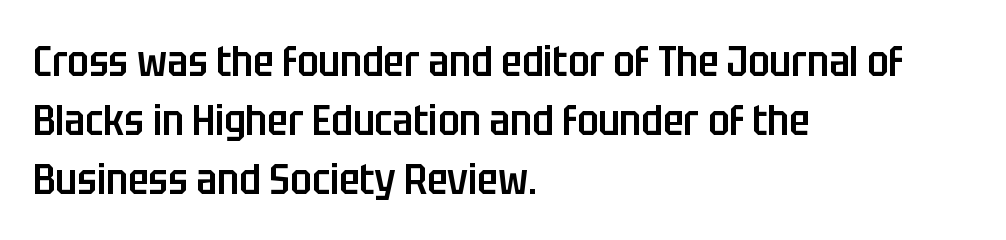
{"serif": "no", "italic": "no", "bold": "semi", "weight": "semibold", "width": "condensed", "stroke_contrast": "low", "x_height": "large", "monospaced": "no", "underline": "no", "align": "left", "line_spacing": "normal", "line_spacing_ratio": 1.37, "letter_spacing": "normal", "letter_spacing_em": 0.0, "glyph_px": 43}
